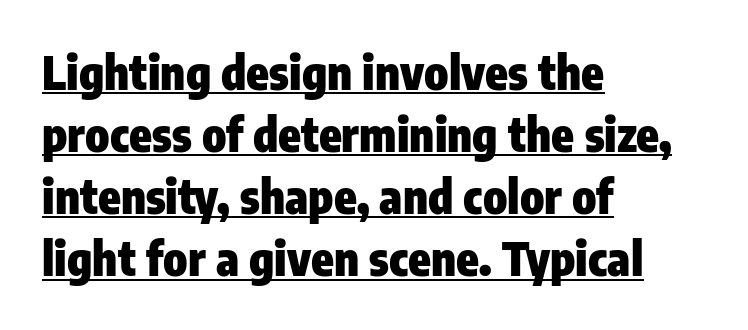
The image shows 46 px heavy, condensed sans-serif type, upright; set left-aligned, normal line spacing (1.35x), normal letter spacing, underlined; low stroke contrast and a medium x-height.
